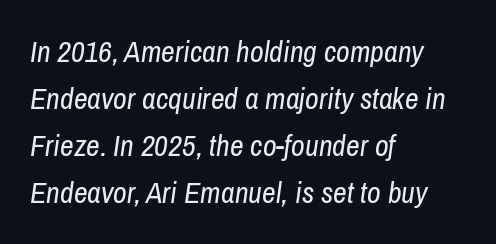
{"italic": "yes", "lean": "right", "slant_degrees": 8, "bold": "no", "weight": "regular", "width": "condensed", "stroke_contrast": "low", "x_height": "medium", "monospaced": "no", "underline": "no", "align": "left", "line_spacing": "normal", "line_spacing_ratio": 1.57, "letter_spacing": "normal", "letter_spacing_em": 0.0, "glyph_px": 30}
